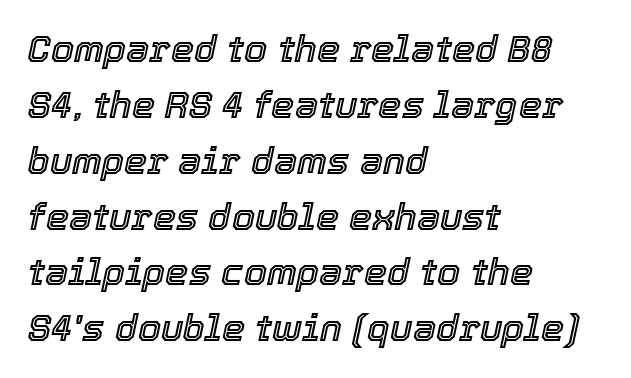
{"italic": "yes", "lean": "right", "slant_degrees": 12, "width": "normal", "x_height": "medium", "monospaced": "no", "underline": "no", "align": "left", "line_spacing": "normal", "line_spacing_ratio": 1.51, "letter_spacing": "normal", "letter_spacing_em": 0.0, "glyph_px": 37}
